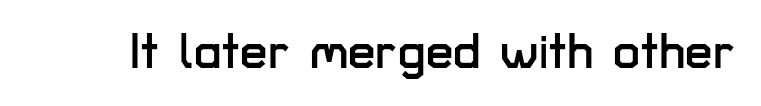
Glyph-to-glyph distance matches everyday printed text. A sans-serif font was chosen for this passage. Unmarked baselines from the first word to the last. The typography opts for an upright posture over an oblique one.
